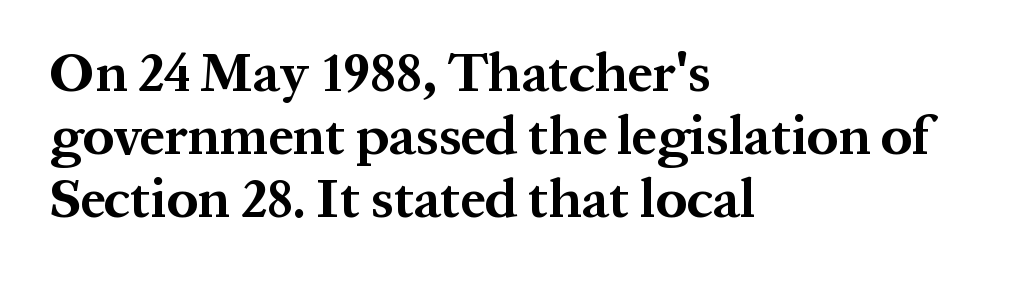
In terms of posture, this sample is upright. I'd describe the lettering as bold — thick and assertive. Does the copy run flush right? No — it runs flush left. Note the varied advance widths — an 'i' is clearly narrower than an 'm'. What stands out about the letter spacing? Nothing — it is the standard amount. Honestly, there is no underline to notice here at all.
